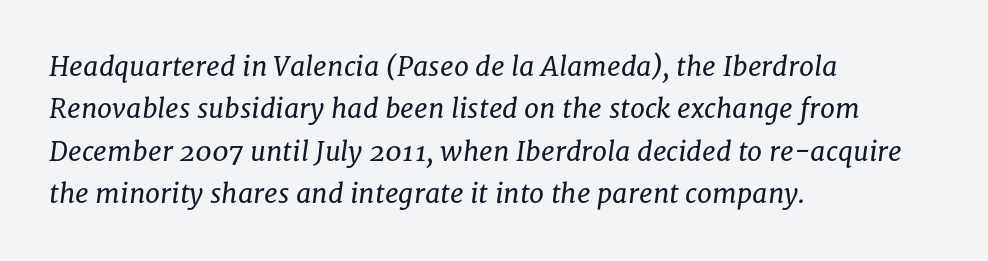
The image shows 27 px text type, italic (leaning right); set left-aligned, normal line spacing (1.57x), normal letter spacing, not underlined.
